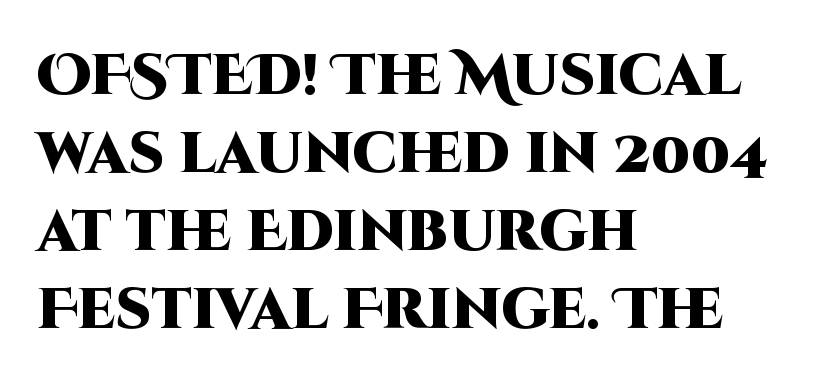
Check where the strokes stop: nothing finishes them off — pure sans. The block of text has a typical density, with ordinary space between rows. Leftover space on each line is placed entirely after the last word. The passage shown is typed in a proportional face where columns would drift.
